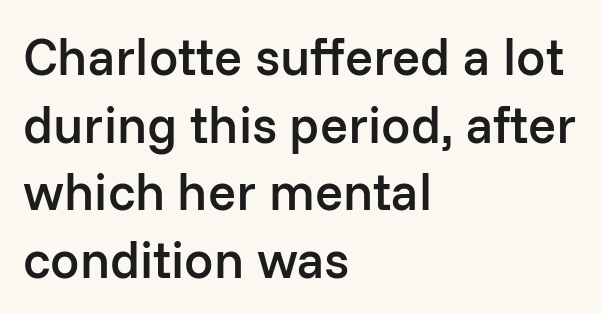
Unlike italic type, these characters show no tilt at all. In terms of leading, this rendering sits right in the middle. These lines are rendered in a variable-pitch font. What stands out about the letter spacing? Nothing — it is the standard amount. The specimen omits any rule beneath the text block's lines. Summary of weight: moderately heavy, a semibold.
